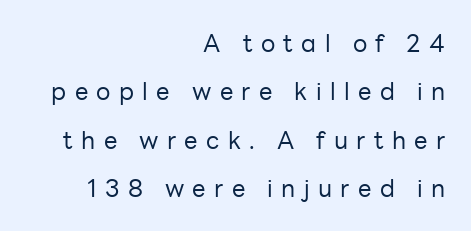
Q: Is the text bold? A: No.
Q: Is the text italic (slanted)? A: No, it is upright.
Q: Is the text underlined? A: No.
Q: How is the paragraph aligned? A: Right-aligned.
Q: Is the spacing between letters normal or unusually wide? A: Unusually wide.
Q: Is the spacing between lines tight, normal or loose? A: Loose.
